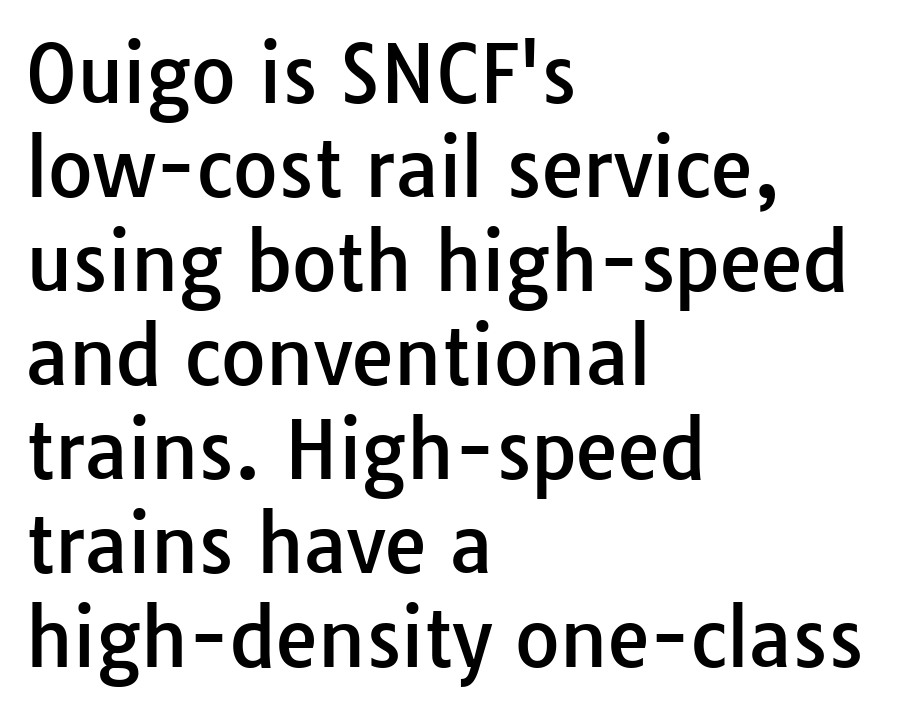
{"serif": "no", "italic": "no", "width": "normal", "stroke_contrast": "low", "x_height": "medium", "monospaced": "no", "underline": "no", "align": "left", "line_spacing_ratio": 1.22, "letter_spacing": "normal", "letter_spacing_em": 0.0, "glyph_px": 77}
